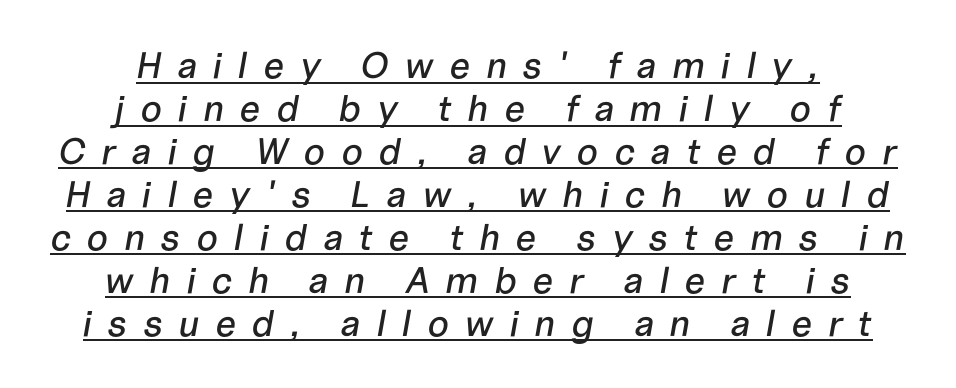
Honestly, the underline is the first thing you notice here. Is the block centered? Yes — each line is placed symmetrically about the middle. You can tell it's italic because the verticals aren't actually vertical. Inter-character spacing is expanded well beyond the font's built-in metrics. Do the characters align in a grid? No, the font is proportional.
